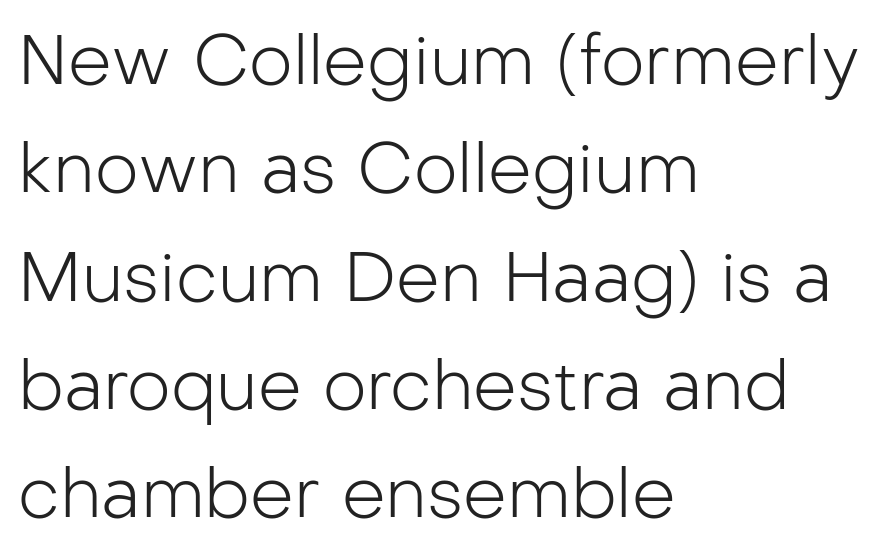
The image shows 69 px light sans-serif type, upright; set left-aligned, normal line spacing (1.57x), normal letter spacing, not underlined; low stroke contrast and a medium x-height.
